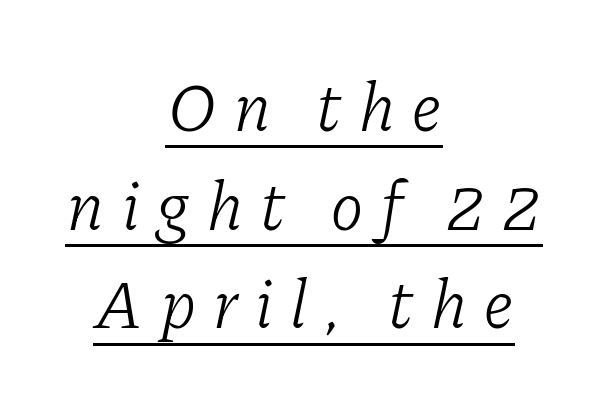
The image shows 68 px light serif type, italic (leaning right); set centered, normal line spacing (1.45x), unusually wide letter spacing (+0.23 em), underlined; low stroke contrast and a medium x-height.
